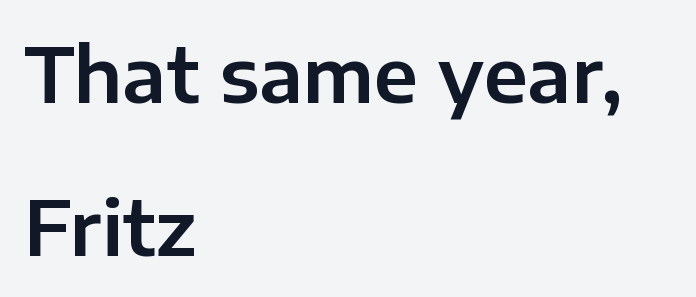
Q: Is the text italic (slanted)? A: No, it is upright.
Q: Is the typeface a serif or a sans-serif typeface? A: Sans-serif.
Q: Is the text underlined? A: No.
Q: How is the paragraph aligned? A: Left-aligned.
Q: Is the spacing between letters normal or unusually wide? A: Normal.
Q: Is the spacing between lines tight, normal or loose? A: Loose.
Q: Width (condensed, normal, or wide)? A: Normal.
Q: Stroke contrast? A: Low.
Q: x-height? A: Medium.
Q: Monospaced? A: No.
